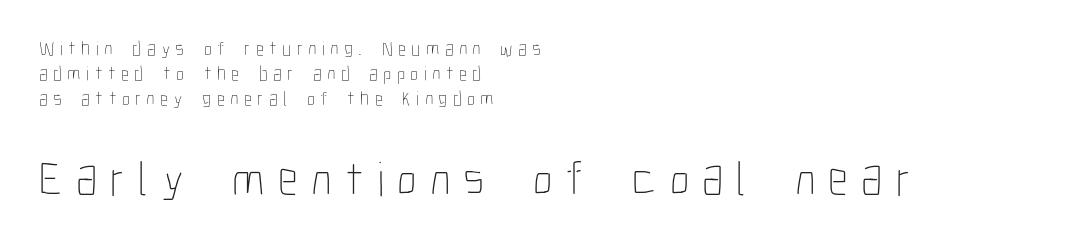
The image shows 49 px thin, condensed type, upright; set left-aligned, normal line spacing (1.26x), unusually wide letter spacing (+0.27 em), not underlined; the second (bottom) block is 2.45x larger; low stroke contrast and a medium x-height.
